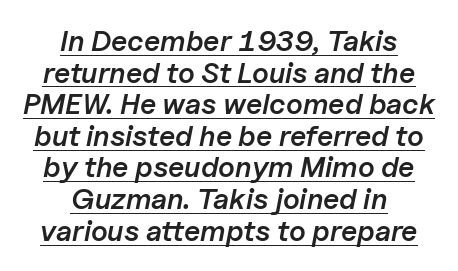
{"italic": "yes", "lean": "right", "slant_degrees": 11, "bold": "semi", "weight": "semibold", "width": "normal", "stroke_contrast": "low", "x_height": "medium", "monospaced": "no", "underline": "yes", "align": "center", "line_spacing": "tight", "line_spacing_ratio": 1.09, "letter_spacing": "normal", "letter_spacing_em": 0.0, "glyph_px": 29}
